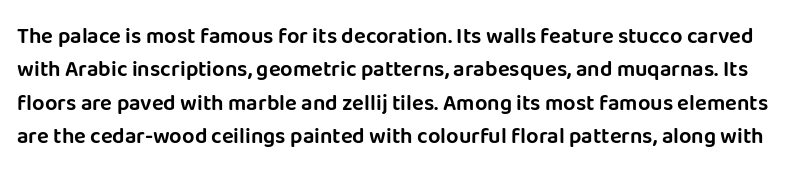
Q: Is the text italic (slanted)? A: No, it is upright.
Q: Is the text underlined? A: No.
Q: Is the spacing between letters normal or unusually wide? A: Normal.
Q: Is the spacing between lines tight, normal or loose? A: Normal.
